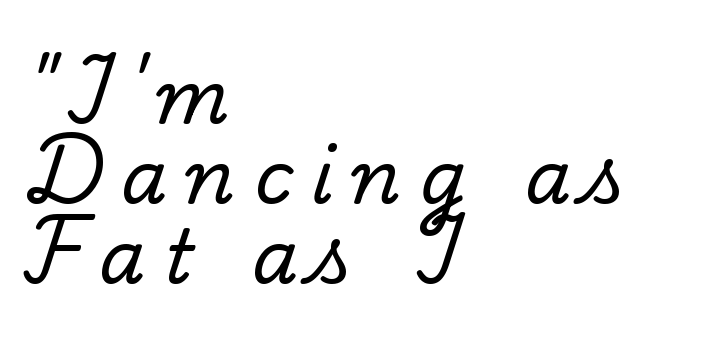
{"serif": "yes", "width": "normal", "stroke_contrast": "low", "x_height": "small", "monospaced": "no", "underline": "no", "align": "left", "line_spacing": "tight", "line_spacing_ratio": 1.08, "letter_spacing": "wide", "letter_spacing_em": 0.25, "glyph_px": 74}
